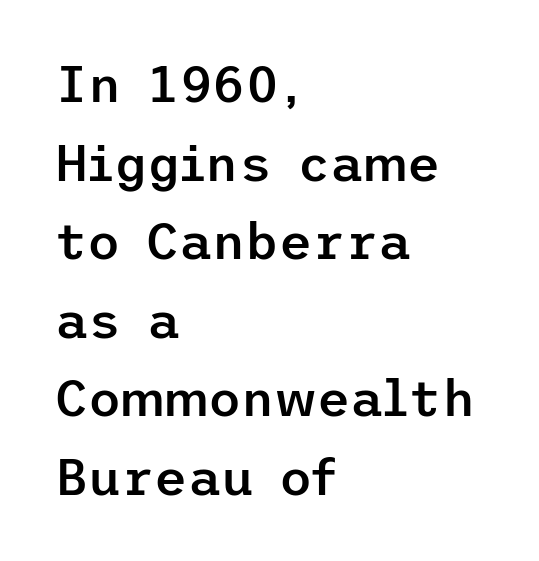
Notice how the passage keeps a crisp vertical edge on the left only. The gaps between neighbouring characters are ordinary and unremarkable. What's the leading like? Ordinary, nothing unusual. Does the weight exceed regular? Yes, but only to semibold. The typography opts for an upright posture over an oblique one.
